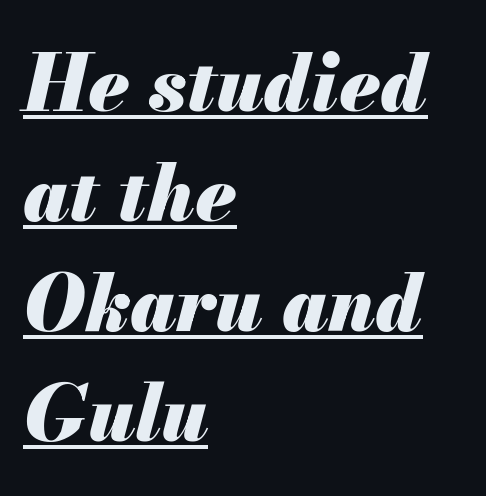
The characters look thick and weighty, a clear bold. Spacing verdict: proportional, widths tailored to each character. Descenders here cross a horizontal rule under the line. This is oblique type, the kind used for emphasis or titles. Each line starts at the same left margin while the right side varies.
